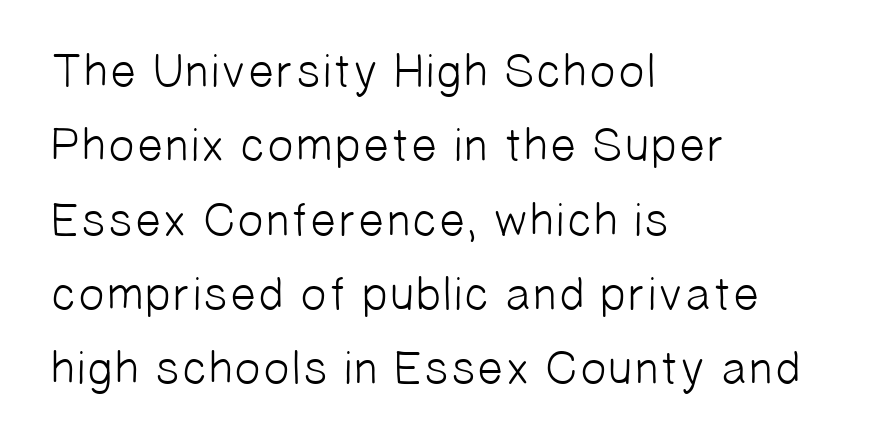
A quiet, ordinary-to-light weight characterises the typeface. Does the leading feel generous? No, just average. This rendering uses left alignment, leaving the right contour irregular. The passage shown is typed in a proportional face where columns would drift. Words appear dense and cohesive because spacing is normal. The specimen omits any rule beneath the text block's lines.
